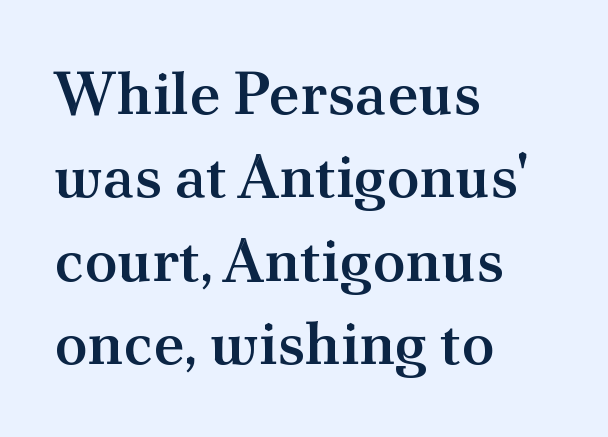
Q: Is the text bold? A: Semi-bold.
Q: Is the text italic (slanted)? A: No, it is upright.
Q: Is the typeface a serif or a sans-serif typeface? A: Serif.
Q: Is the text underlined? A: No.
Q: How is the paragraph aligned? A: Left-aligned.
Q: Is the spacing between letters normal or unusually wide? A: Normal.
Q: Is the spacing between lines tight, normal or loose? A: Normal.
Q: Width (condensed, normal, or wide)? A: Normal.
Q: Stroke contrast? A: Medium.
Q: x-height? A: Small.
Q: Monospaced? A: No.
